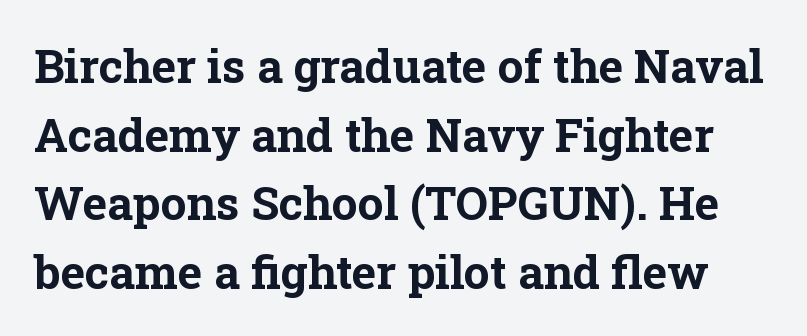
Rendered with straight, roman letterforms. The face used here is proportionally spaced, like ordinary book or web type. To sum up the face: it has serifs. Letter spacing: default.
